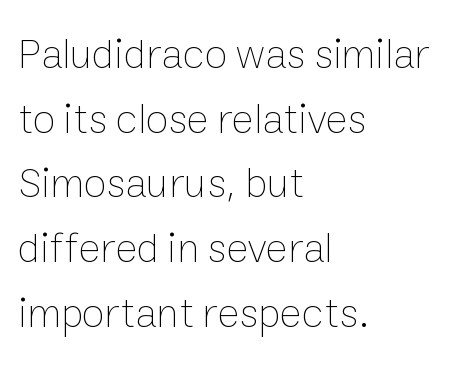
{"italic": "no", "bold": "no", "weight": "thin", "width": "normal", "stroke_contrast": "low", "x_height": "medium", "monospaced": "no", "underline": "no", "align": "left", "line_spacing": "normal", "line_spacing_ratio": 1.54, "letter_spacing": "normal", "letter_spacing_em": 0.0, "glyph_px": 42}
